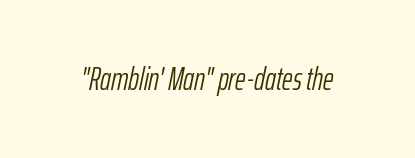
The image shows 32 px light, condensed type, italic (leaning right); set normal letter spacing, not underlined; low stroke contrast and a medium x-height.
